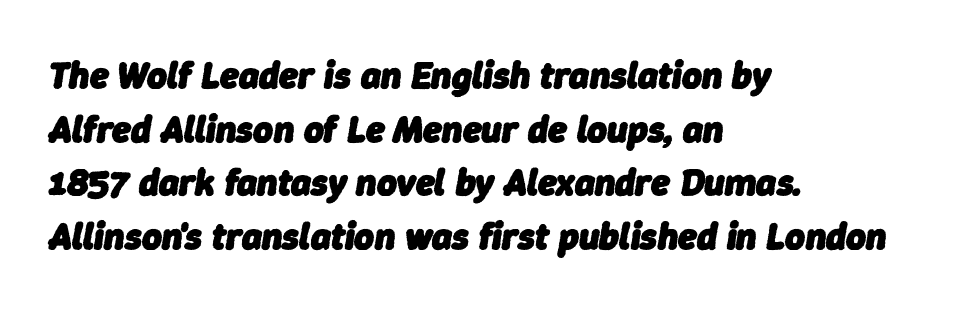
Q: Is the text bold? A: Yes.
Q: Is the text italic (slanted)? A: Yes, it leans right by about 9 degrees.
Q: Is the text underlined? A: No.
Q: How is the paragraph aligned? A: Left-aligned.
Q: Is the spacing between letters normal or unusually wide? A: Normal.
Q: Is the spacing between lines tight, normal or loose? A: Normal.
Q: Width (condensed, normal, or wide)? A: Normal.
Q: Stroke contrast? A: Low.
Q: x-height? A: Medium.
Q: Monospaced? A: No.
